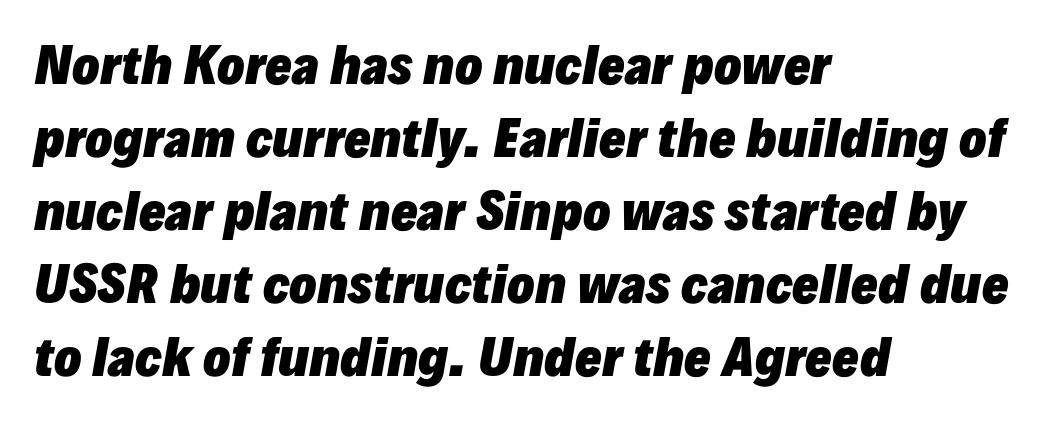
Q: Is the text bold? A: Yes.
Q: Is the text italic (slanted)? A: Yes, it leans right by about 10 degrees.
Q: Is the text underlined? A: No.
Q: How is the paragraph aligned? A: Left-aligned.
Q: Is the spacing between letters normal or unusually wide? A: Normal.
Q: Is the spacing between lines tight, normal or loose? A: Normal.
Q: Width (condensed, normal, or wide)? A: Normal.
Q: Stroke contrast? A: Low.
Q: x-height? A: Medium.
Q: Monospaced? A: No.
